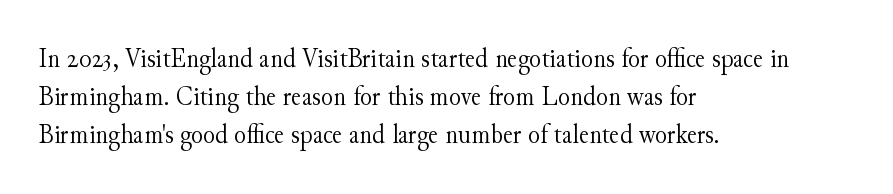
The image shows 28 px light serif type, upright; set left-aligned, normal line spacing (1.36x), normal letter spacing, not underlined; medium stroke contrast and a small x-height.
